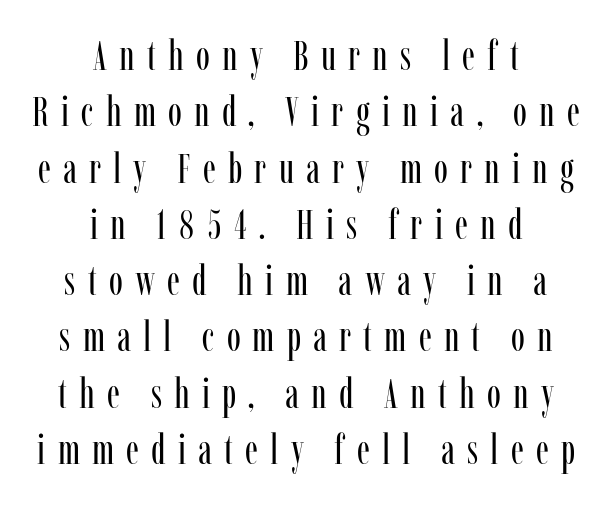
The image shows 42 px regular-weight, condensed serif type, upright; set centered, normal line spacing (1.34x), unusually wide letter spacing (+0.29 em), not underlined; low stroke contrast and a medium x-height.
